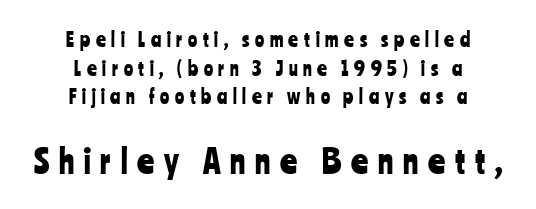
Q: Is the text italic (slanted)? A: No, it is upright.
Q: Is the typeface a serif or a sans-serif typeface? A: Sans-serif.
Q: Is the text underlined? A: No.
Q: How is the paragraph aligned? A: Centered.
Q: Is the spacing between letters normal or unusually wide? A: Unusually wide.
Q: Is the spacing between lines tight, normal or loose? A: Normal.
Q: Which block of text is set in a larger size, the first (top) or the second (bottom)? A: The second (bottom) one.
Q: Width (condensed, normal, or wide)? A: Condensed.
Q: Stroke contrast? A: Low.
Q: x-height? A: Medium.
Q: Monospaced? A: No.
